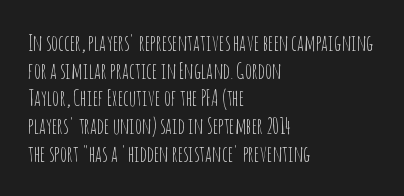
Q: Is the text bold? A: No.
Q: Is the text italic (slanted)? A: No, it is upright.
Q: Is the text underlined? A: No.
Q: How is the paragraph aligned? A: Left-aligned.
Q: Is the spacing between letters normal or unusually wide? A: Normal.
Q: Is the spacing between lines tight, normal or loose? A: Normal.
